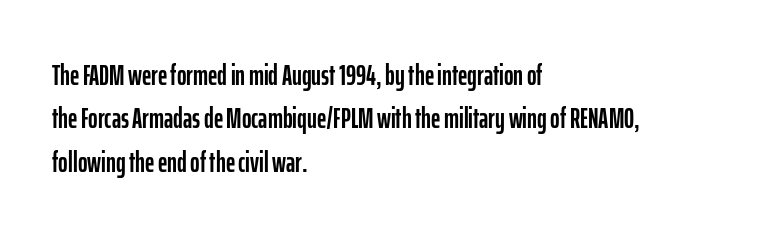
{"serif": "no", "italic": "no", "width": "condensed", "stroke_contrast": "low", "x_height": "medium", "monospaced": "no", "underline": "no", "align": "left", "line_spacing": "normal", "line_spacing_ratio": 1.5, "letter_spacing": "normal", "letter_spacing_em": 0.0, "glyph_px": 29}
